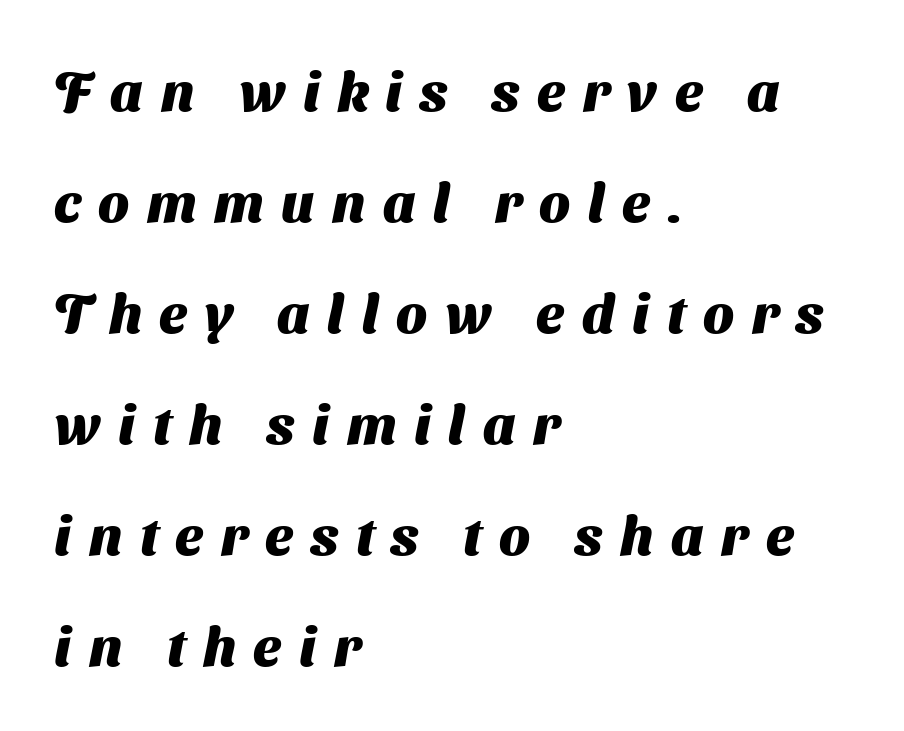
Line spacing here is loose. Unlike a traditional serif, this face leaves its strokes unadorned. Set as a true bold cut, around the 700 mark. Teacher's note: observe the even left margin — that is flush-left alignment.
